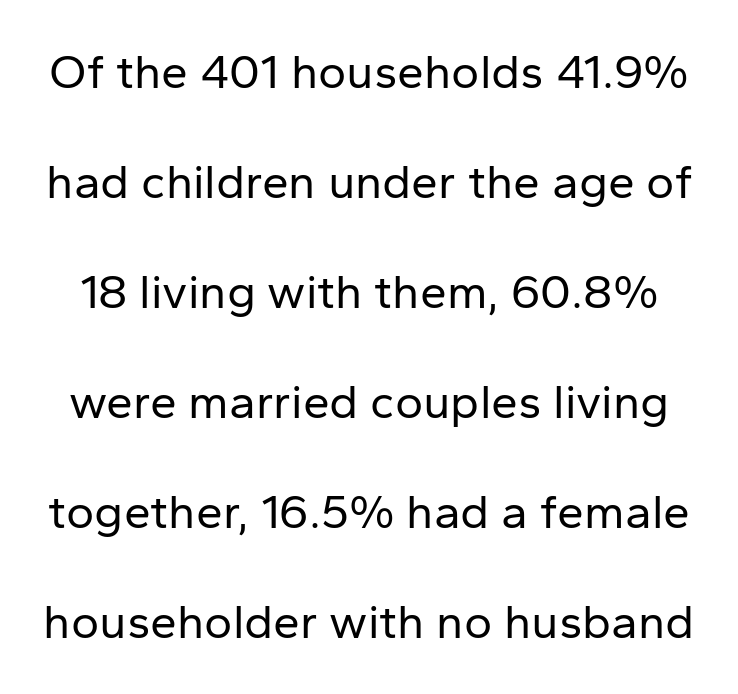
{"serif": "no", "italic": "no", "bold": "no", "weight": "regular", "width": "normal", "stroke_contrast": "low", "x_height": "medium", "monospaced": "no", "underline": "no", "line_spacing": "loose", "line_spacing_ratio": 2.29, "letter_spacing": "normal", "letter_spacing_em": 0.0, "glyph_px": 48}
